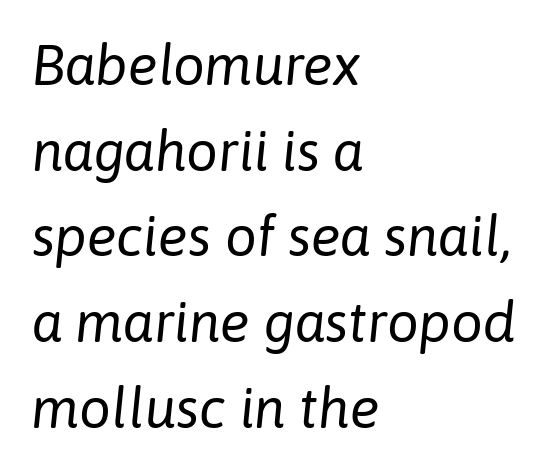
The image shows 56 px regular-weight type, italic (leaning right); set left-aligned, normal line spacing (1.53x), normal letter spacing, not underlined; low stroke contrast and a medium x-height.
